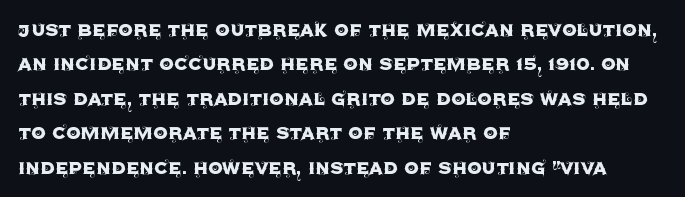
The specimen omits any rule beneath the text block's lines. The line-height multiplier appears to be the usual default. Posture: upright roman. The letters sit at their default tracking, neither squeezed nor spread.
